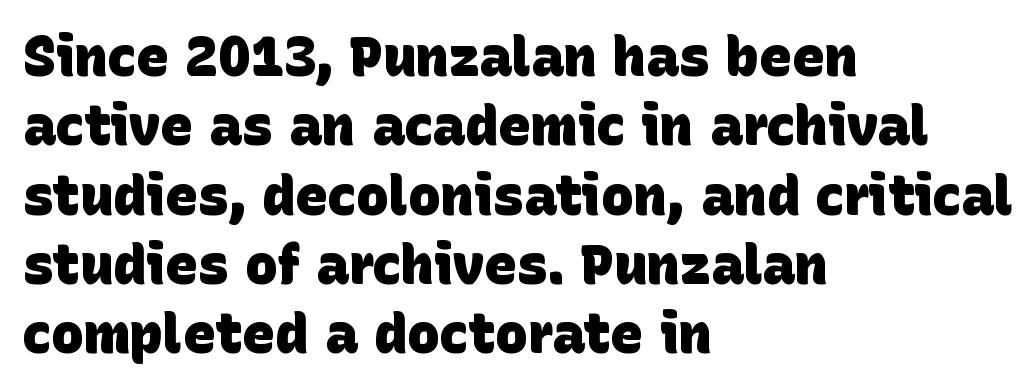
Here the designer chose a conventional face with non-uniform glyph widths. Notice how thick the strokes are: this is what a full bold looks like. The font family rendered here belongs to the sans-serif group. The passage is arranged the way most books set body copy — flush left.
